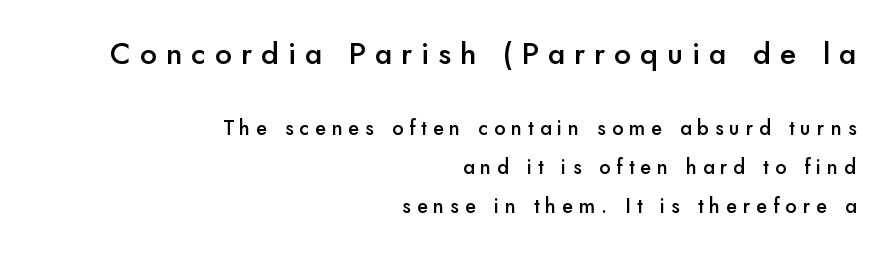
Q: Is the text bold? A: Semi-bold.
Q: Is the text italic (slanted)? A: No, it is upright.
Q: Is the typeface a serif or a sans-serif typeface? A: Sans-serif.
Q: Is the text underlined? A: No.
Q: How is the paragraph aligned? A: Right-aligned.
Q: Is the spacing between letters normal or unusually wide? A: Unusually wide.
Q: Is the spacing between lines tight, normal or loose? A: Loose.
Q: Which block of text is set in a larger size, the first (top) or the second (bottom)? A: The first (top) one.
Q: Width (condensed, normal, or wide)? A: Normal.
Q: Stroke contrast? A: Low.
Q: x-height? A: Small.
Q: Monospaced? A: No.
